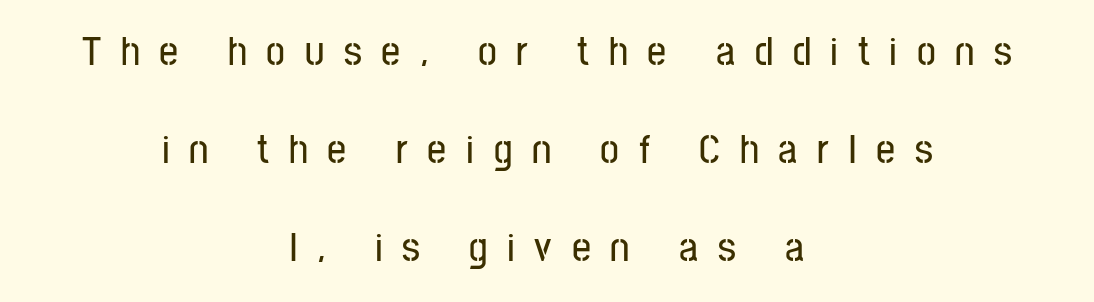
The image shows 42 px condensed sans-serif type, upright; set centered, loose line spacing (2.33x), unusually wide letter spacing (+0.47 em), not underlined; low stroke contrast and a medium x-height.
